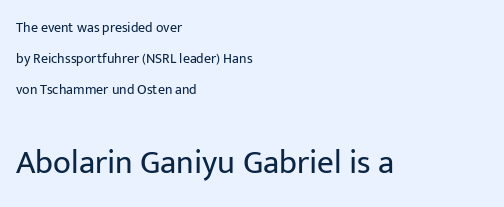
The image shows 33 px regular-weight sans-serif type, upright; set left-aligned, loose line spacing (2.2x), normal letter spacing, not underlined; the second (bottom) block is 2.36x larger; low stroke contrast and a medium x-height.
